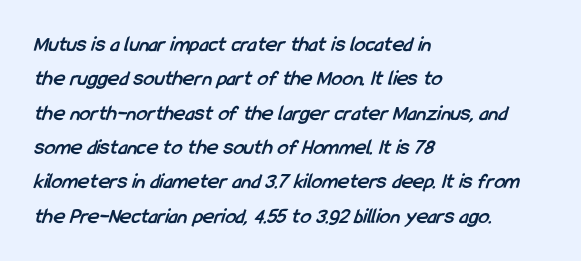
Q: Is the text bold? A: Yes.
Q: Is the text underlined? A: No.
Q: How is the paragraph aligned? A: Left-aligned.
Q: Is the spacing between letters normal or unusually wide? A: Normal.
Q: Is the spacing between lines tight, normal or loose? A: Normal.
